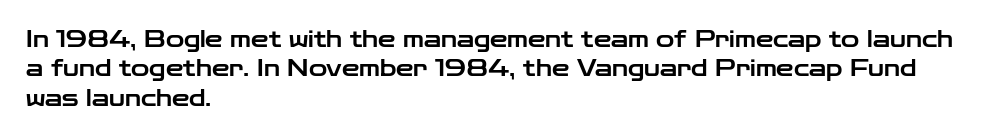
Glyph-to-glyph distance matches everyday printed text. If you drew a ruler down the left edge, every line would touch it. The letters stand upright; this is a roman face. No word sits above an underline. The line-height multiplier appears to be the usual default.
